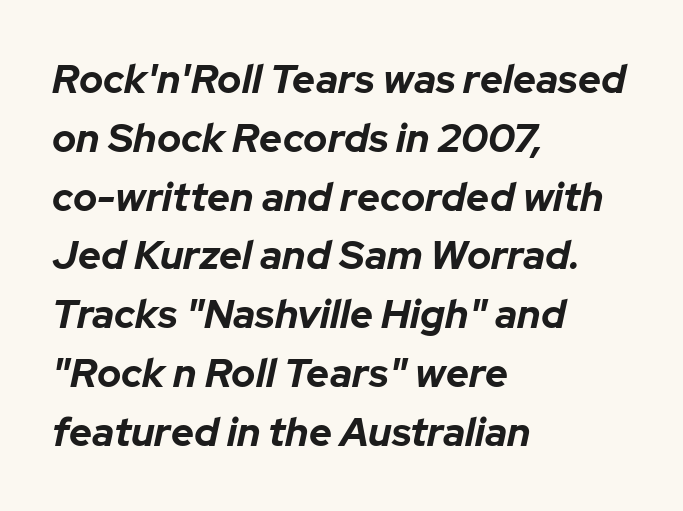
Short and long lines alike share a common starting point at left. The line-height multiplier appears to be the usual default. The typesetting leans heavy: a genuine bold. Lines of text with bare space underneath. The gaps between neighbouring characters are ordinary and unremarkable.
